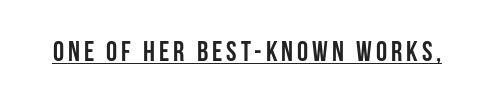
The words here are underlined. The type family on display is of the sans-serif kind. Plenty of ink on the page — the face is bold. Rendered with straight, roman letterforms. These lines are rendered in a variable-pitch font.
